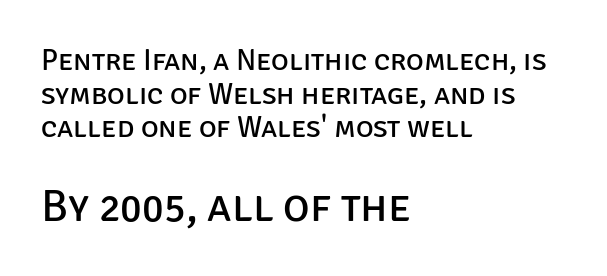
{"serif": "no", "italic": "no", "bold": "no", "weight": "regular", "width": "normal", "stroke_contrast": "low", "x_height": "large", "monospaced": "no", "underline": "no", "align": "left", "line_spacing": "tight", "line_spacing_ratio": 1.12, "letter_spacing": "normal", "letter_spacing_em": 0.0, "larger_block": "second", "size_ratio": 1.5, "glyph_px": 45}
